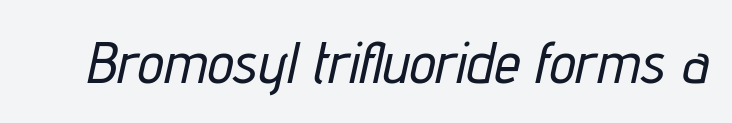
{"italic": "yes", "lean": "right", "slant_degrees": 12, "width": "condensed", "stroke_contrast": "low", "x_height": "medium", "monospaced": "no", "underline": "no", "letter_spacing": "normal", "letter_spacing_em": 0.0, "glyph_px": 59}
